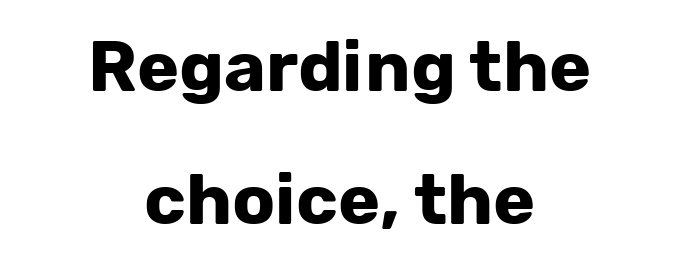
{"serif": "no", "italic": "no", "bold": "yes", "weight": "bold", "width": "normal", "stroke_contrast": "low", "x_height": "medium", "monospaced": "no", "underline": "no", "align": "center", "line_spacing_ratio": 1.88, "letter_spacing": "normal", "letter_spacing_em": 0.0, "glyph_px": 71}
